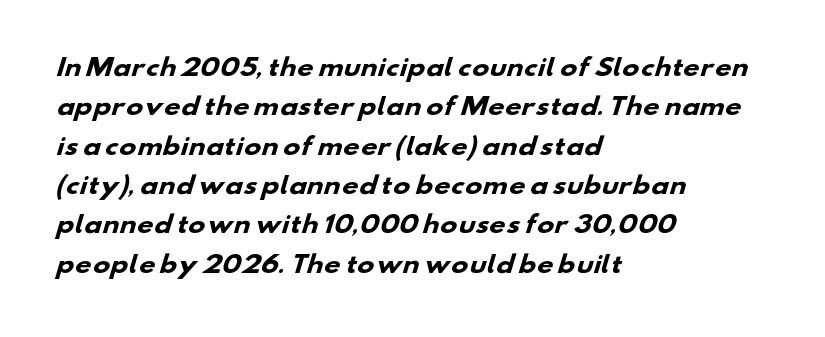
The image shows 23 px bold type; set left-aligned, line spacing 1.71x, normal letter spacing, not underlined.
